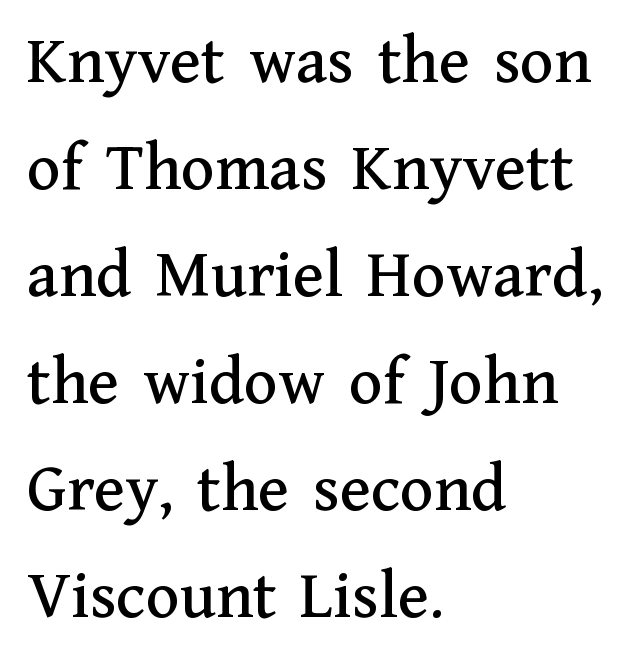
{"serif": "yes", "italic": "no", "width": "normal", "stroke_contrast": "medium", "x_height": "medium", "monospaced": "no", "underline": "no", "align": "left", "line_spacing": "normal", "line_spacing_ratio": 1.53, "letter_spacing": "normal", "letter_spacing_em": 0.0, "glyph_px": 70}
